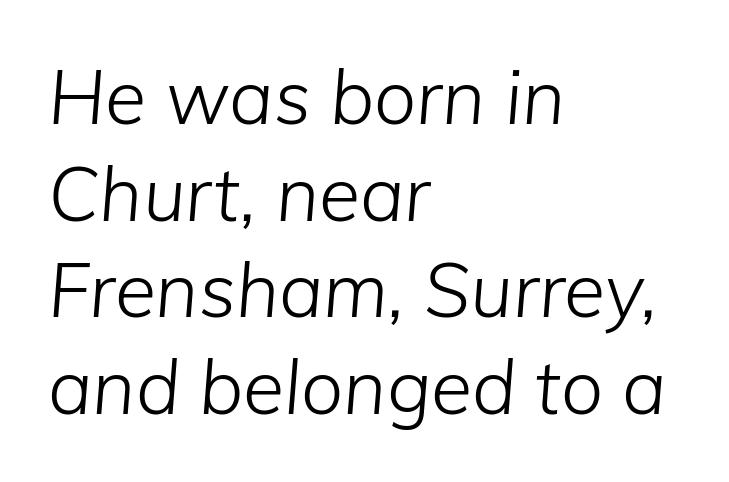
{"italic": "yes", "lean": "right", "slant_degrees": 5, "bold": "no", "weight": "light", "width": "normal", "stroke_contrast": "low", "x_height": "medium", "monospaced": "no", "underline": "no", "align": "left", "line_spacing": "normal", "line_spacing_ratio": 1.29, "letter_spacing": "normal", "letter_spacing_em": 0.0, "glyph_px": 75}
